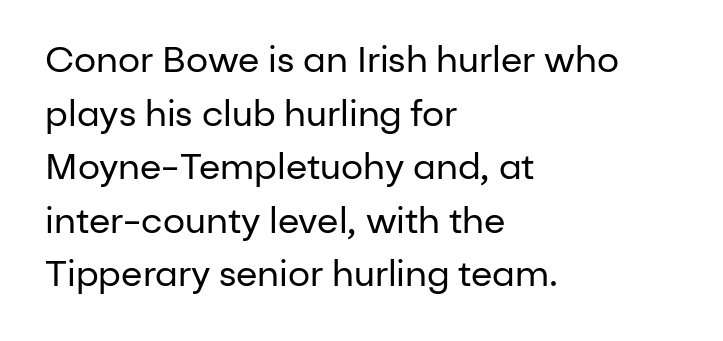
{"serif": "no", "italic": "no", "bold": "no", "weight": "regular", "width": "normal", "stroke_contrast": "low", "x_height": "medium", "monospaced": "no", "underline": "no", "align": "left", "line_spacing": "normal", "line_spacing_ratio": 1.53, "letter_spacing": "normal", "letter_spacing_em": 0.0, "glyph_px": 35}
